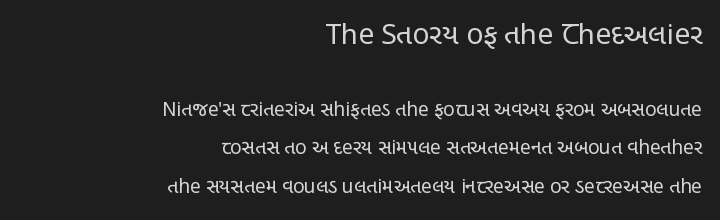
Stems and bowls with no extra thickness — not bold. These lines are composed in type without serifs. If you squint, the top block still reads clearly — it's the larger of the two. The typesetter chose a ragged-left arrangement here.
